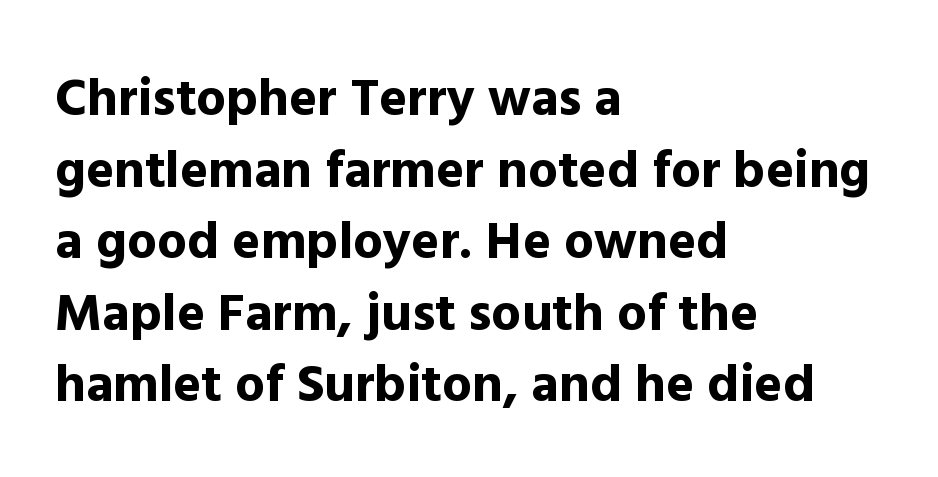
{"serif": "no", "italic": "no", "bold": "yes", "weight": "bold", "width": "normal", "x_height": "medium", "monospaced": "no", "underline": "no", "align": "left", "line_spacing": "normal", "line_spacing_ratio": 1.35, "letter_spacing": "normal", "letter_spacing_em": 0.0, "glyph_px": 53}
